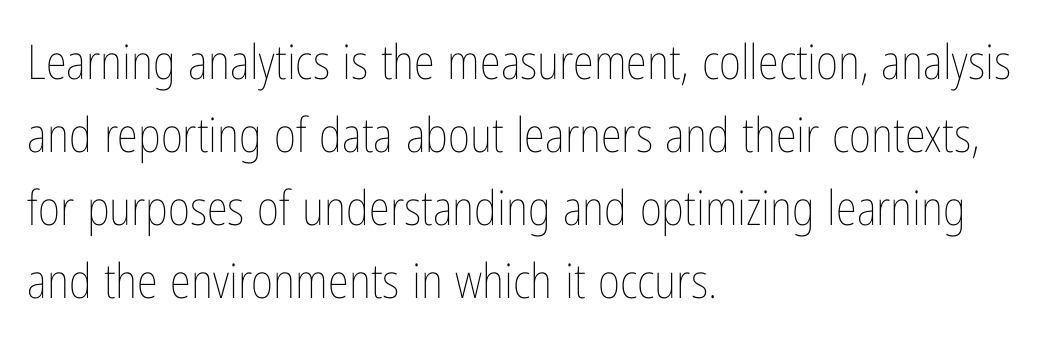
The strokes are not fattened; the text isn't bold. The baseline area is clear. When letters stand straight like this, we call the style roman or upright. The letters advance in unequal steps, a hallmark of proportional type. The setting favours the left margin, as ordinary paragraphs usually do. Whoever set this chose a conventional vertical rhythm.
